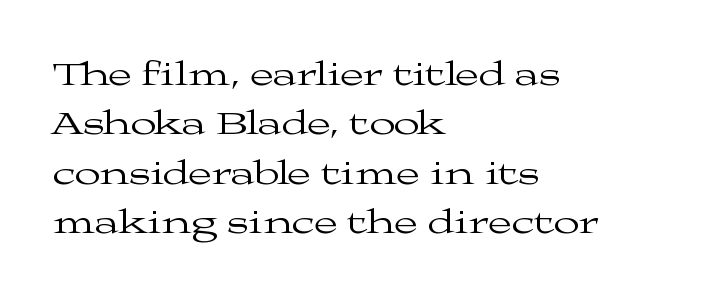
Q: Is the text bold? A: No.
Q: Is the text italic (slanted)? A: No, it is upright.
Q: Is the typeface a serif or a sans-serif typeface? A: Serif.
Q: Is the text underlined? A: No.
Q: How is the paragraph aligned? A: Left-aligned.
Q: Is the spacing between letters normal or unusually wide? A: Normal.
Q: Is the spacing between lines tight, normal or loose? A: Normal.
Q: Width (condensed, normal, or wide)? A: Wide.
Q: Stroke contrast? A: Medium.
Q: x-height? A: Medium.
Q: Monospaced? A: No.
